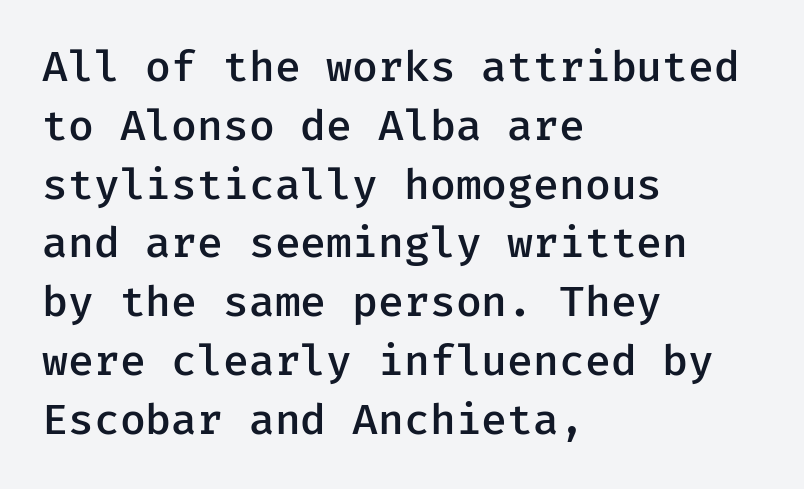
The image shows 42 px semibold sans-serif type, upright, monospaced; set left-aligned, normal line spacing (1.4x), normal letter spacing, not underlined; low stroke contrast and a medium x-height.
